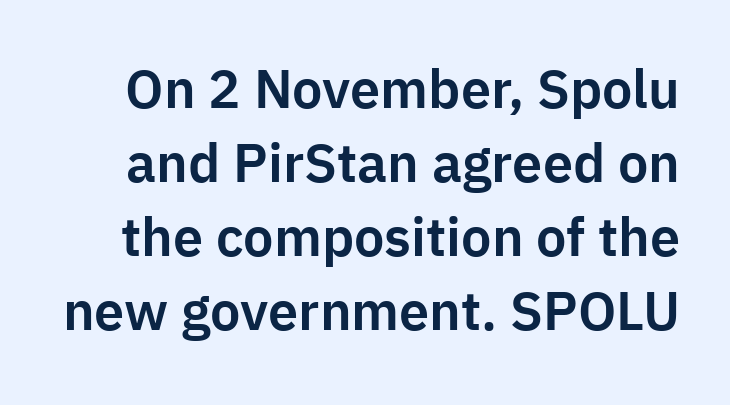
The image shows 54 px sans-serif type, upright; set normal line spacing (1.37x), normal letter spacing, not underlined; low stroke contrast and a medium x-height.
